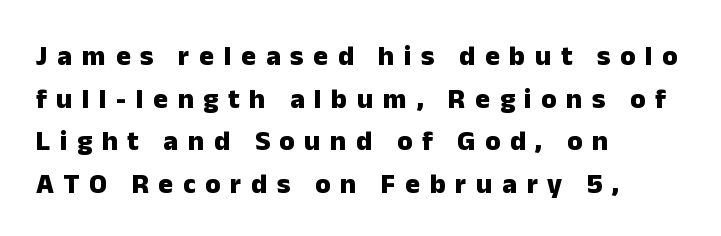
Letter spacing: wide. This rendering uses left alignment, leaving the right contour irregular. This rendering features lettering with no underline. Observe the absence of serifs on each vertical stroke in this sample.
